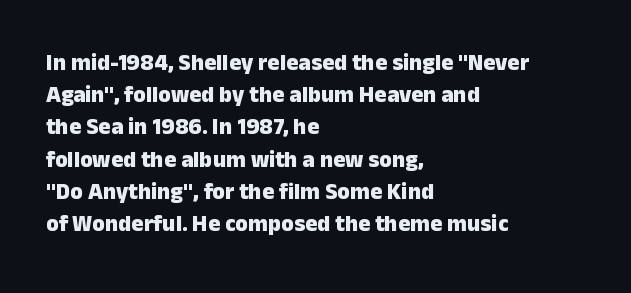
Q: Is the text bold? A: Yes.
Q: Is the text italic (slanted)? A: No, it is upright.
Q: Is the text underlined? A: No.
Q: How is the paragraph aligned? A: Left-aligned.
Q: Is the spacing between letters normal or unusually wide? A: Normal.
Q: Is the spacing between lines tight, normal or loose? A: Normal.
